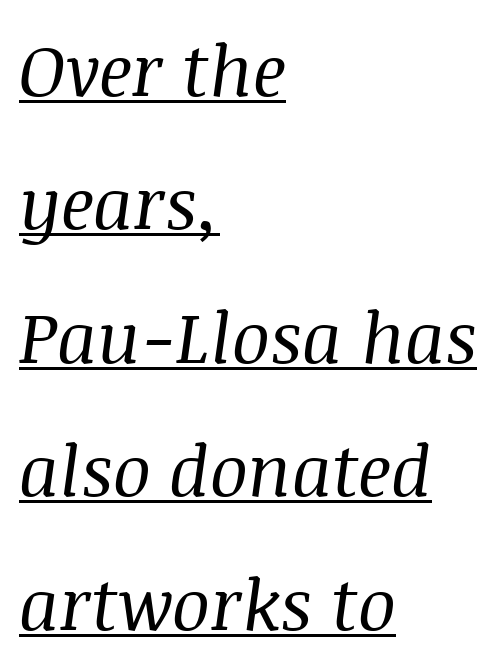
Q: Is the text bold? A: No.
Q: Is the text italic (slanted)? A: Yes, it leans right by about 8 degrees.
Q: Is the typeface a serif or a sans-serif typeface? A: Serif.
Q: Is the text underlined? A: Yes.
Q: How is the paragraph aligned? A: Left-aligned.
Q: Is the spacing between letters normal or unusually wide? A: Normal.
Q: Width (condensed, normal, or wide)? A: Normal.
Q: Stroke contrast? A: Medium.
Q: x-height? A: Large.
Q: Monospaced? A: No.
